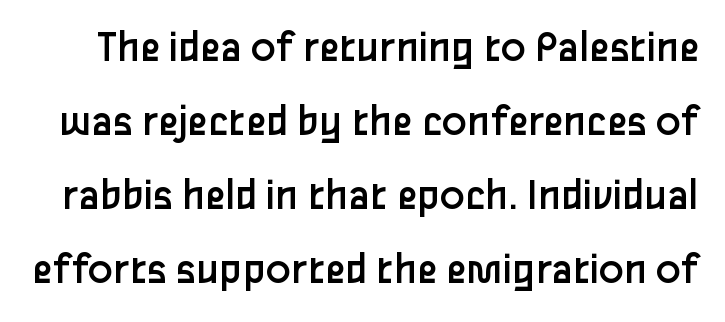
The image shows 46 px regular-weight sans-serif type, upright; set normal line spacing (1.61x), normal letter spacing, not underlined; low stroke contrast and a medium x-height.
